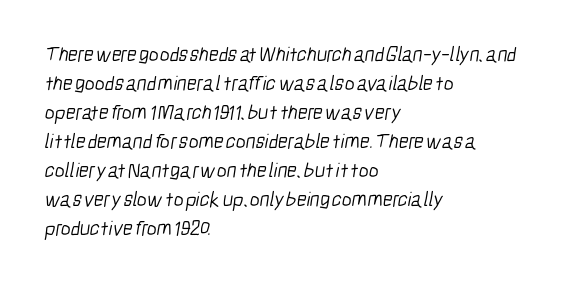
Summary of weight: not heavy and not bold. Type without underlining. You could call the tracking neutral — neither tight nor loose. Leading: standard.
